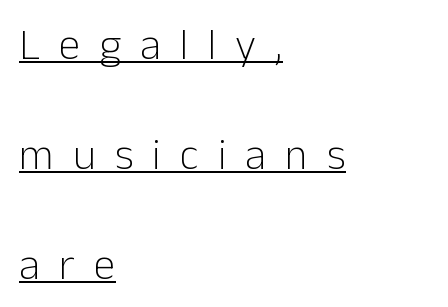
The block of text is sparse from top to bottom, with ample space between rows. The letterforms stand isolated, each surrounded by extra space. Is this a heavy cut? Hardly; it is regular or lighter. The characters display no serif detailing; their extremities are plain. Line beginnings align vertically; line endings do not. In designer terms, the underline attribute is active on this setting.
